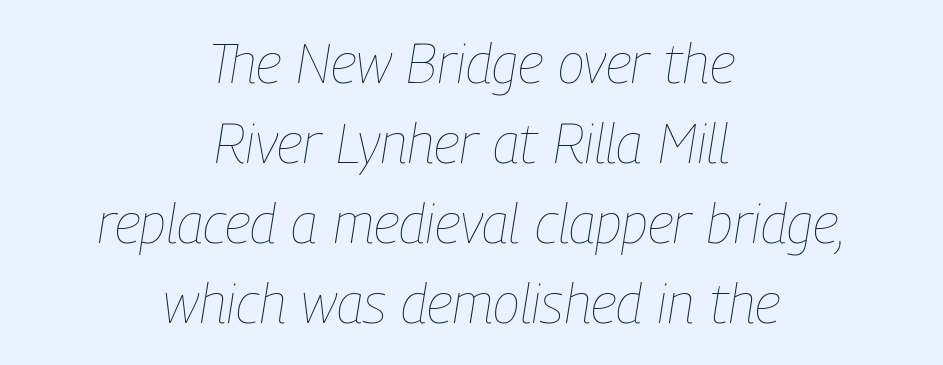
{"italic": "yes", "lean": "right", "slant_degrees": 9, "bold": "no", "weight": "thin", "width": "condensed", "stroke_contrast": "low", "x_height": "medium", "monospaced": "no", "underline": "no", "align": "center", "line_spacing": "normal", "line_spacing_ratio": 1.43, "letter_spacing": "normal", "letter_spacing_em": 0.0, "glyph_px": 56}
